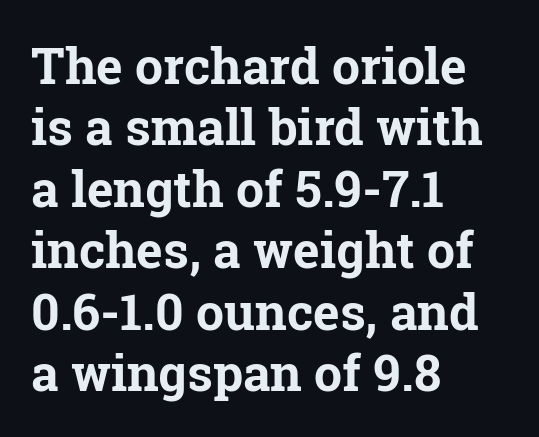
{"serif": "yes", "italic": "no", "bold": "yes", "weight": "bold", "width": "normal", "stroke_contrast": "low", "x_height": "medium", "monospaced": "no", "underline": "no", "align": "left", "line_spacing_ratio": 1.23, "letter_spacing": "normal", "letter_spacing_em": 0.0, "glyph_px": 50}
